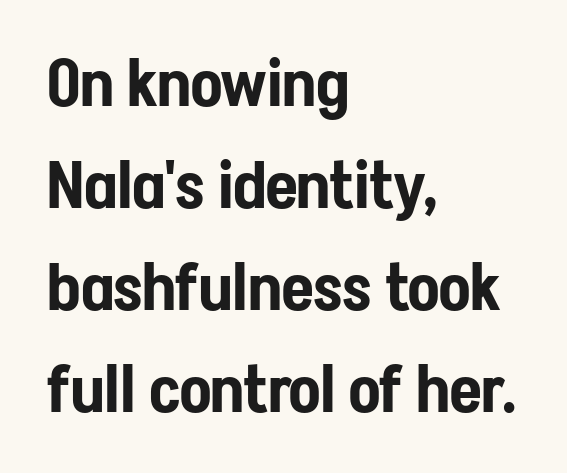
The image shows 65 px condensed sans-serif type, upright; set left-aligned, normal line spacing (1.57x), normal letter spacing, not underlined; low stroke contrast and a medium x-height.
